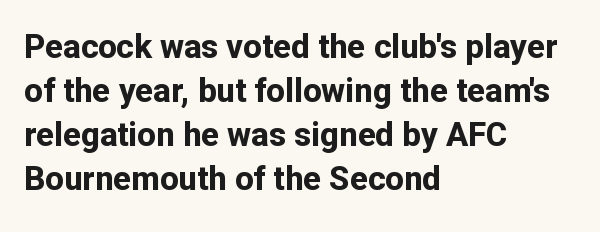
Q: Is the text bold? A: Yes.
Q: Is the text italic (slanted)? A: No, it is upright.
Q: Is the typeface a serif or a sans-serif typeface? A: Sans-serif.
Q: Is the text underlined? A: No.
Q: How is the paragraph aligned? A: Left-aligned.
Q: Is the spacing between letters normal or unusually wide? A: Normal.
Q: Is the spacing between lines tight, normal or loose? A: Normal.
Q: Width (condensed, normal, or wide)? A: Normal.
Q: Stroke contrast? A: Low.
Q: x-height? A: Medium.
Q: Monospaced? A: No.
